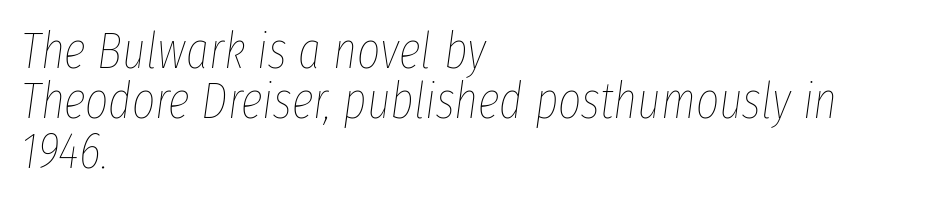
{"italic": "yes", "lean": "right", "slant_degrees": 8, "bold": "no", "weight": "thin", "width": "condensed", "stroke_contrast": "low", "x_height": "medium", "monospaced": "no", "underline": "no", "align": "left", "line_spacing": "tight", "line_spacing_ratio": 1.0, "letter_spacing": "normal", "letter_spacing_em": 0.0, "glyph_px": 50}
